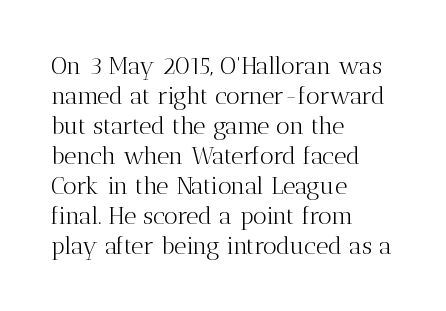
The image shows 24 px text type, upright; set left-aligned, normal line spacing (1.25x), normal letter spacing, not underlined.
